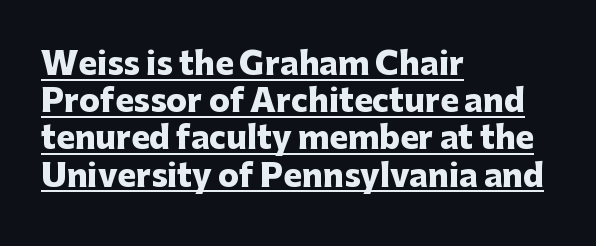
{"serif": "no", "italic": "no", "bold": "yes", "weight": "heavy", "width": "normal", "stroke_contrast": "low", "x_height": "medium", "monospaced": "no", "underline": "yes", "align": "left", "line_spacing_ratio": 1.2, "letter_spacing": "normal", "letter_spacing_em": 0.0, "glyph_px": 31}
